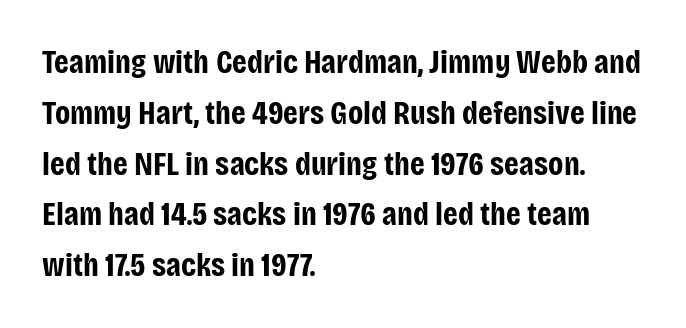
Q: Is the text bold? A: Yes.
Q: Is the text italic (slanted)? A: No, it is upright.
Q: Is the typeface a serif or a sans-serif typeface? A: Sans-serif.
Q: Is the text underlined? A: No.
Q: How is the paragraph aligned? A: Left-aligned.
Q: Is the spacing between letters normal or unusually wide? A: Normal.
Q: Is the spacing between lines tight, normal or loose? A: Normal.
Q: Width (condensed, normal, or wide)? A: Condensed.
Q: Stroke contrast? A: Low.
Q: x-height? A: Large.
Q: Monospaced? A: No.
